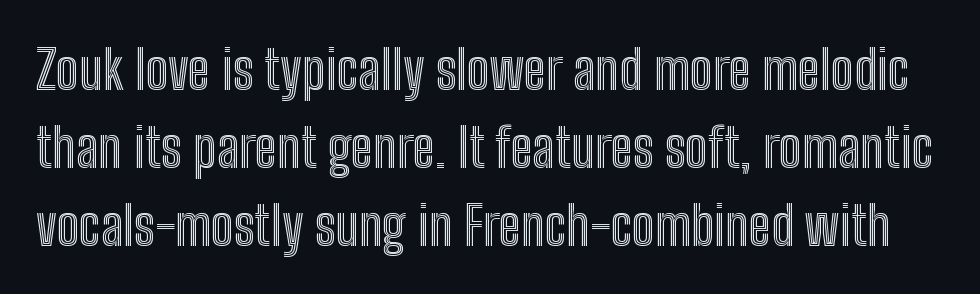
Q: Is the text italic (slanted)? A: No, it is upright.
Q: Is the text underlined? A: No.
Q: Is the spacing between letters normal or unusually wide? A: Normal.
Q: Is the spacing between lines tight, normal or loose? A: Normal.
Q: Width (condensed, normal, or wide)? A: Condensed.
Q: x-height? A: Medium.
Q: Monospaced? A: No.
